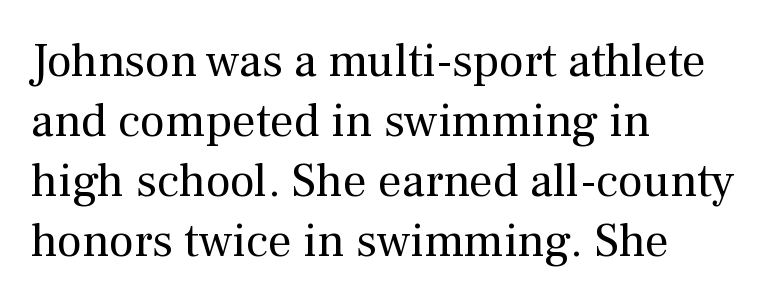
The image shows 47 px regular-weight serif type, upright; set left-aligned, normal line spacing (1.28x), normal letter spacing, not underlined; medium stroke contrast and a medium x-height.
